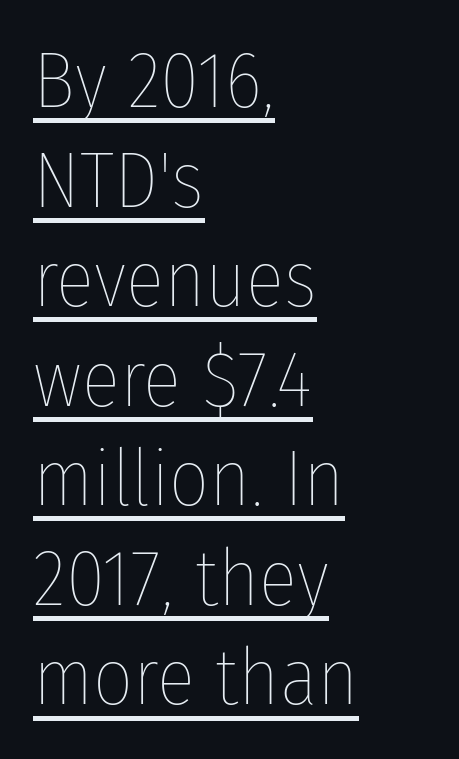
The image shows 79 px thin, condensed type, upright; set left-aligned, normal line spacing (1.26x), normal letter spacing, underlined; low stroke contrast and a medium x-height.
